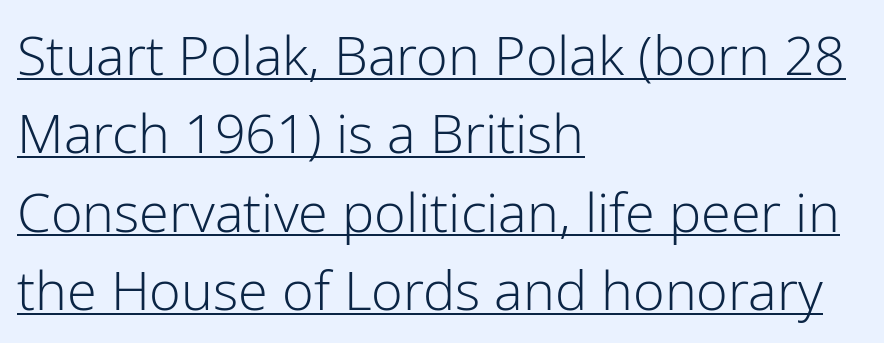
Q: Is the text bold? A: No.
Q: Is the text italic (slanted)? A: No, it is upright.
Q: Is the typeface a serif or a sans-serif typeface? A: Sans-serif.
Q: Is the text underlined? A: Yes.
Q: How is the paragraph aligned? A: Left-aligned.
Q: Is the spacing between letters normal or unusually wide? A: Normal.
Q: Is the spacing between lines tight, normal or loose? A: Normal.
Q: Width (condensed, normal, or wide)? A: Normal.
Q: Stroke contrast? A: Low.
Q: x-height? A: Medium.
Q: Monospaced? A: No.
